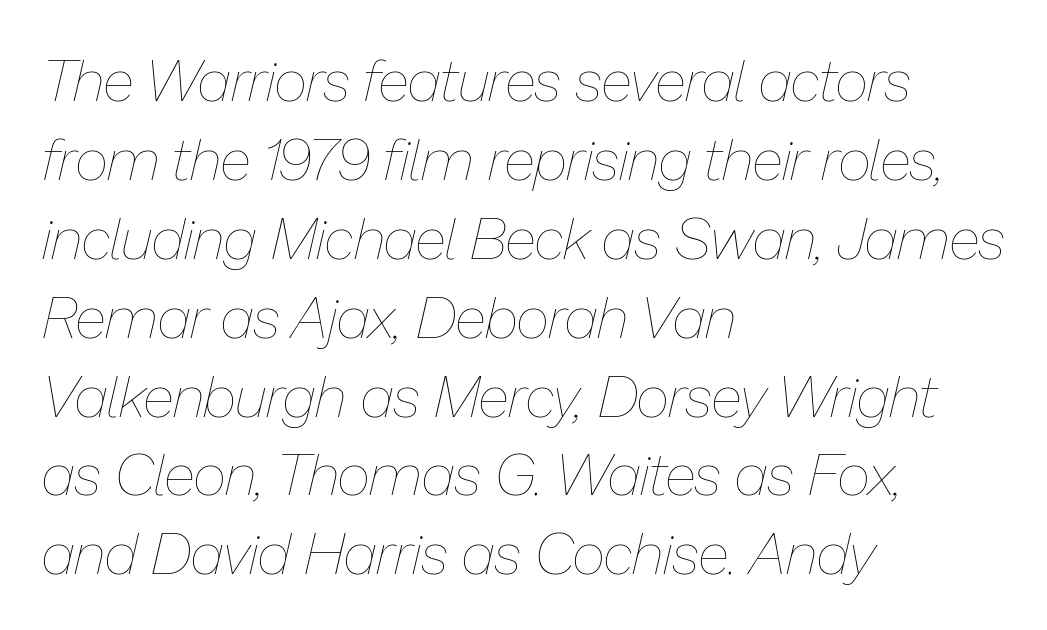
The image shows 58 px thin type, italic (leaning right); set left-aligned, normal line spacing (1.36x), normal letter spacing, not underlined; low stroke contrast and a medium x-height.
